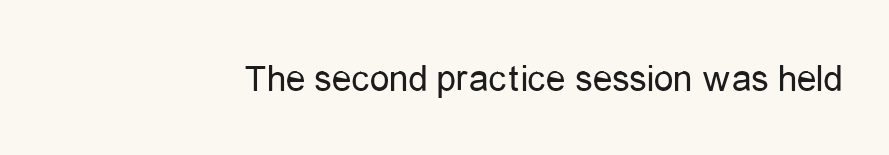
Q: Is the text bold? A: No.
Q: Is the text italic (slanted)? A: No, it is upright.
Q: Is the typeface a serif or a sans-serif typeface? A: Sans-serif.
Q: Is the text underlined? A: No.
Q: Is the spacing between letters normal or unusually wide? A: Normal.
Q: Width (condensed, normal, or wide)? A: Condensed.
Q: Stroke contrast? A: Low.
Q: x-height? A: Medium.
Q: Monospaced? A: No.
